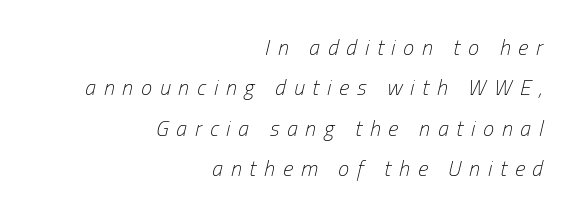
{"italic": "yes", "lean": "right", "slant_degrees": 13, "bold": "no", "underline": "no", "align": "right", "line_spacing_ratio": 1.83, "letter_spacing": "wide", "letter_spacing_em": 0.36, "glyph_px": 22}
